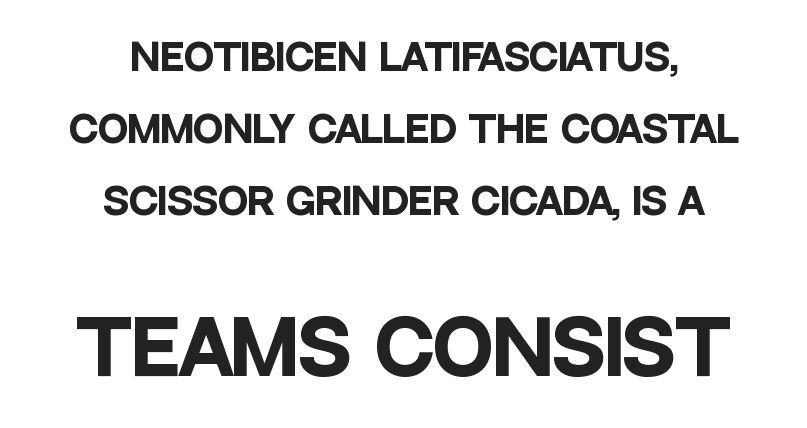
This block would shrink considerably if given ordinary leading; it's expanded now. Larger block? The one below; the one above is distinctly smaller. Are there feet on the stems? There aren't — it's a sans. The lettering stays uniformly vertical, giving the passage a roman look.
